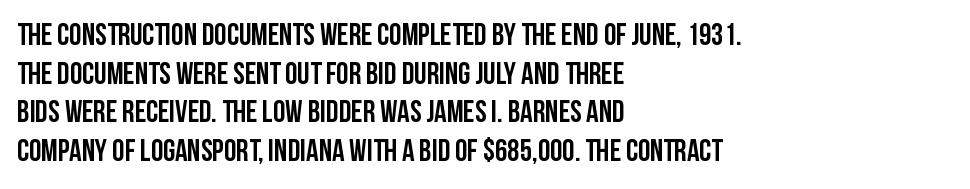
{"serif": "no", "italic": "no", "width": "condensed", "stroke_contrast": "low", "x_height": "large", "monospaced": "no", "underline": "no", "align": "left", "line_spacing": "normal", "line_spacing_ratio": 1.25, "letter_spacing": "normal", "letter_spacing_em": 0.0, "glyph_px": 31}
